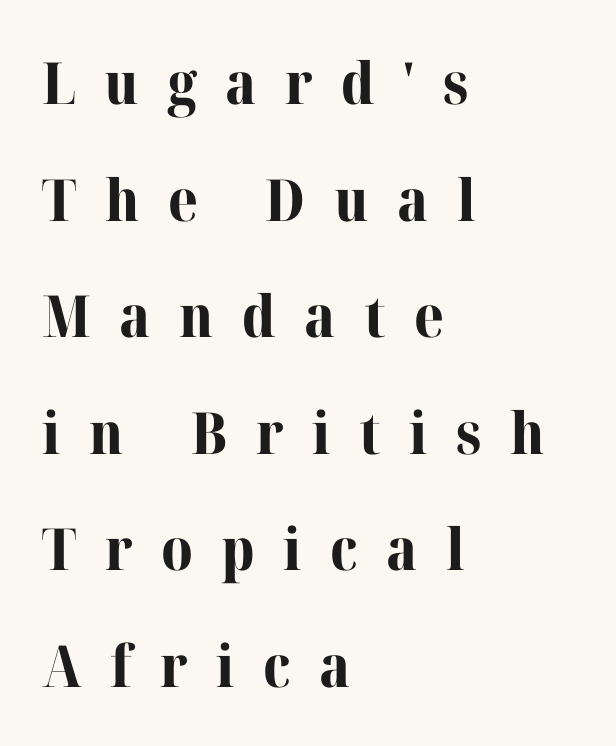
Q: Is the text bold? A: Yes.
Q: Is the text italic (slanted)? A: No, it is upright.
Q: Is the typeface a serif or a sans-serif typeface? A: Serif.
Q: Is the text underlined? A: No.
Q: How is the paragraph aligned? A: Left-aligned.
Q: Is the spacing between letters normal or unusually wide? A: Unusually wide.
Q: Is the spacing between lines tight, normal or loose? A: Loose.
Q: Width (condensed, normal, or wide)? A: Normal.
Q: Stroke contrast? A: High.
Q: x-height? A: Medium.
Q: Monospaced? A: No.
